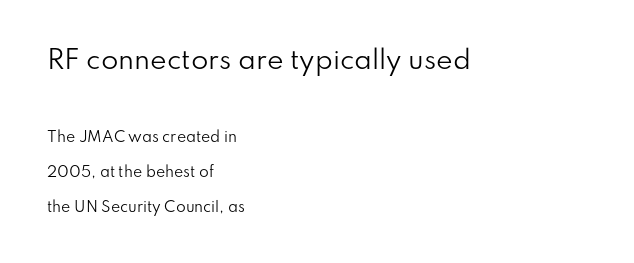
Q: Is the text bold? A: No.
Q: Is the text italic (slanted)? A: No, it is upright.
Q: Is the text underlined? A: No.
Q: How is the paragraph aligned? A: Left-aligned.
Q: Is the spacing between letters normal or unusually wide? A: Normal.
Q: Is the spacing between lines tight, normal or loose? A: Loose.
Q: Which block of text is set in a larger size, the first (top) or the second (bottom)? A: The first (top) one.
